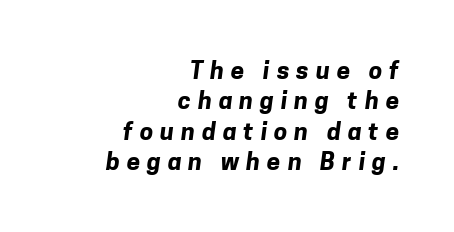
The image shows 24 px bold type; set right-aligned, normal line spacing (1.27x), unusually wide letter spacing (+0.29 em), not underlined.
